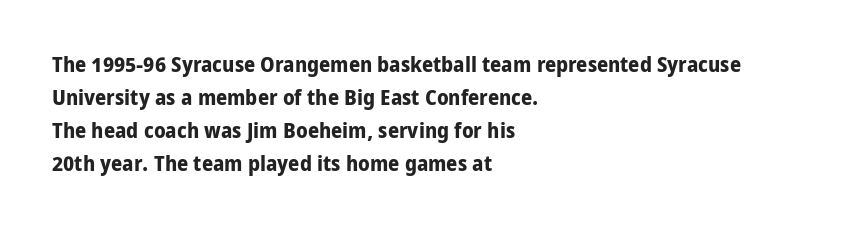
You'd pick this weight for a headline — it's a proper bold. The lettering holds an erect, upright posture throughout. Glance below the letters and you will spot only blank space. Layout note: lines flush left. Characters follow at the spacing the type designer built in. These lines sit exactly where default settings would place them.
